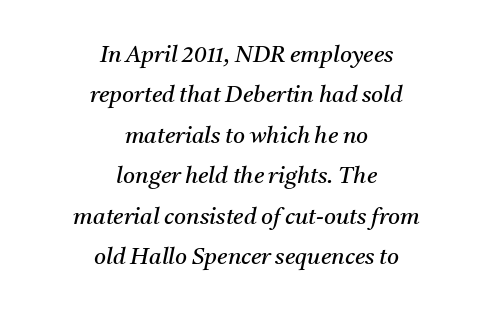
Q: Is the text bold? A: No.
Q: Is the text italic (slanted)? A: Yes, it leans right by about 11 degrees.
Q: Is the text underlined? A: No.
Q: How is the paragraph aligned? A: Centered.
Q: Is the spacing between letters normal or unusually wide? A: Normal.
